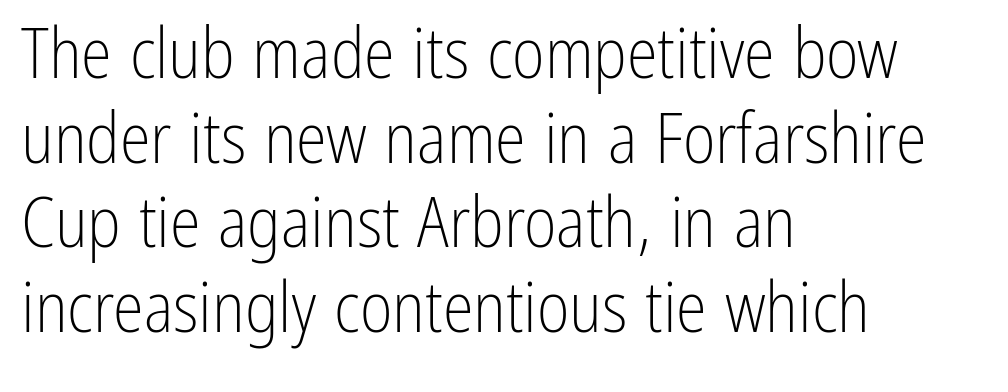
Q: Is the text bold? A: No.
Q: Is the text italic (slanted)? A: No, it is upright.
Q: Is the typeface a serif or a sans-serif typeface? A: Sans-serif.
Q: Is the text underlined? A: No.
Q: How is the paragraph aligned? A: Left-aligned.
Q: Is the spacing between letters normal or unusually wide? A: Normal.
Q: Width (condensed, normal, or wide)? A: Condensed.
Q: Stroke contrast? A: Low.
Q: x-height? A: Medium.
Q: Monospaced? A: No.
